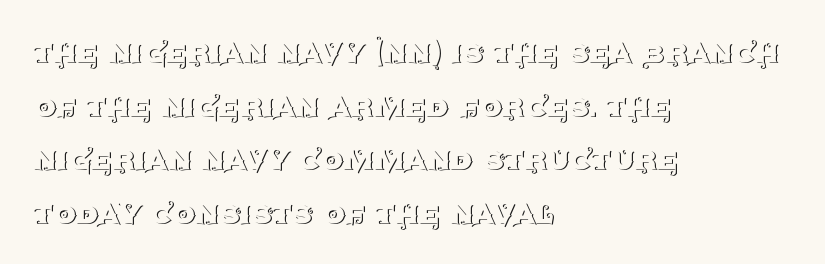
Ordinary non-slanted type is in use. Default kerning and tracking; the words read as compact shapes. The face used here is proportionally spaced, like ordinary book or web type. Bare-footed words on every line. Weight: not bold — regular or lighter.
